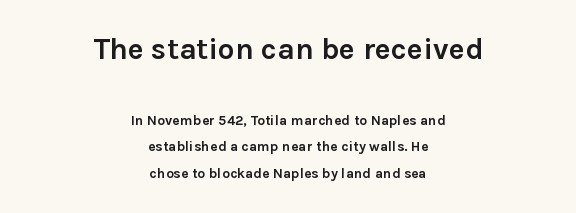
{"serif": "no", "italic": "no", "bold": "yes", "weight": "semibold", "width": "normal", "stroke_contrast": "low", "x_height": "medium", "monospaced": "no", "underline": "no", "align": "center", "line_spacing_ratio": 1.89, "letter_spacing": "normal", "letter_spacing_em": 0.0, "larger_block": "first", "size_ratio": 2.14, "glyph_px": 30}
